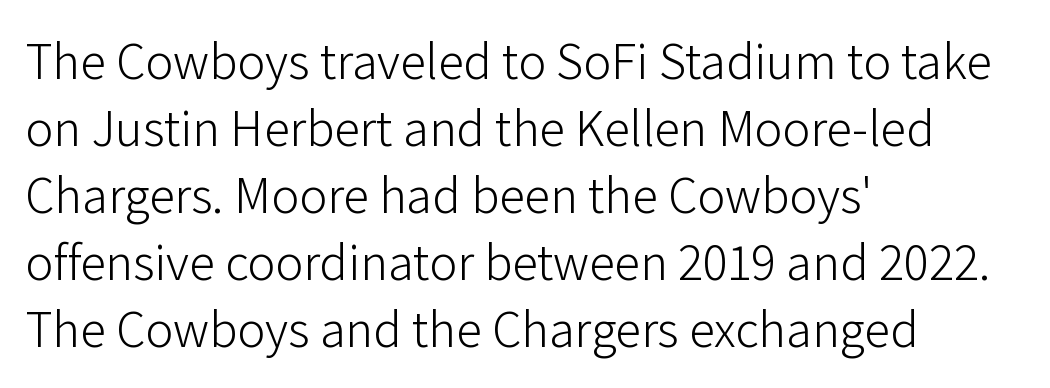
Serifs: no, the terminals of the letterforms are clean. This block has exactly the height ordinary leading produces. Ordinary non-slanted type is in use. Looks like regular typesetting: each glyph gets only the width it needs. No heavy texture on the line: the type isn't bold.
